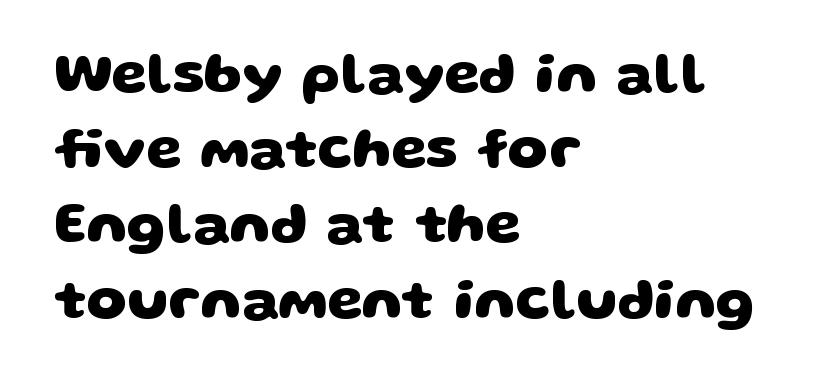
{"serif": "no", "bold": "yes", "weight": "heavy", "width": "wide", "stroke_contrast": "low", "x_height": "large", "monospaced": "no", "underline": "no", "align": "left", "line_spacing": "normal", "line_spacing_ratio": 1.32, "letter_spacing": "normal", "letter_spacing_em": 0.0, "glyph_px": 57}
